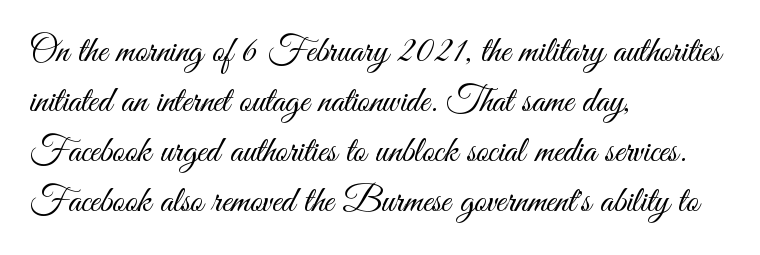
The image shows 37 px light, condensed sans-serif type; set left-aligned, normal line spacing (1.35x), normal letter spacing, not underlined; medium stroke contrast and a small x-height.
